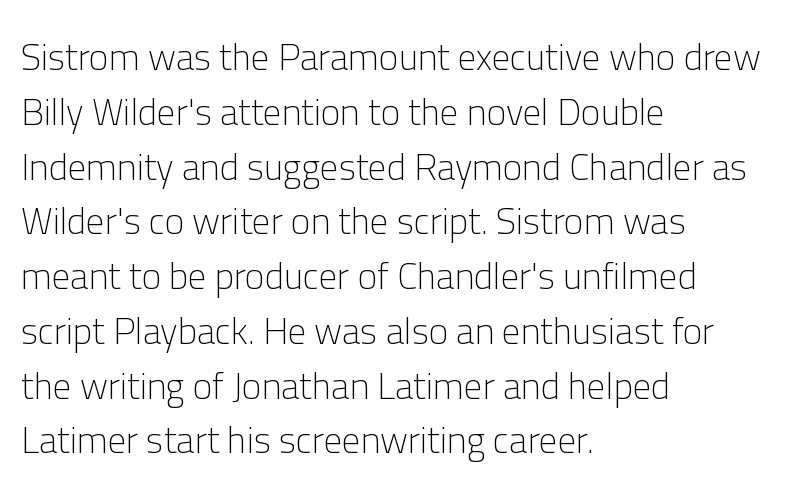
Q: Is the text bold? A: No.
Q: Is the text italic (slanted)? A: No, it is upright.
Q: Is the typeface a serif or a sans-serif typeface? A: Sans-serif.
Q: Is the text underlined? A: No.
Q: How is the paragraph aligned? A: Left-aligned.
Q: Is the spacing between letters normal or unusually wide? A: Normal.
Q: Is the spacing between lines tight, normal or loose? A: Normal.
Q: Width (condensed, normal, or wide)? A: Normal.
Q: Stroke contrast? A: Low.
Q: x-height? A: Medium.
Q: Monospaced? A: No.
